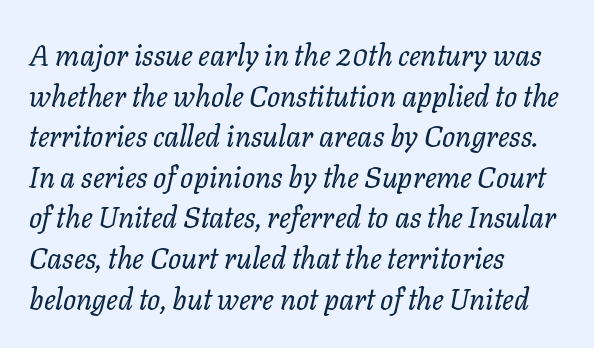
Q: Is the text bold? A: No.
Q: Is the text italic (slanted)? A: Yes, it leans right by about 11 degrees.
Q: Is the text underlined? A: No.
Q: How is the paragraph aligned? A: Left-aligned.
Q: Is the spacing between letters normal or unusually wide? A: Normal.
Q: Is the spacing between lines tight, normal or loose? A: Normal.
Q: Width (condensed, normal, or wide)? A: Normal.
Q: Stroke contrast? A: Low.
Q: x-height? A: Medium.
Q: Monospaced? A: No.
